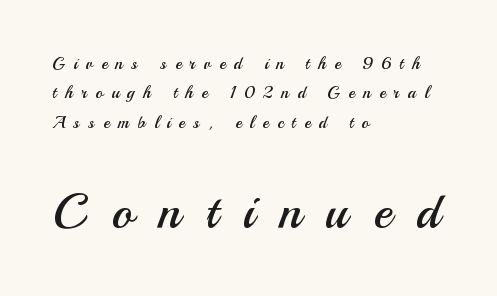
{"serif": "no", "bold": "no", "weight": "regular", "width": "normal", "stroke_contrast": "medium", "x_height": "small", "monospaced": "no", "underline": "no", "align": "left", "line_spacing_ratio": 1.73, "letter_spacing": "wide", "letter_spacing_em": 0.5, "larger_block": "second", "size_ratio": 2.94, "glyph_px": 50}
